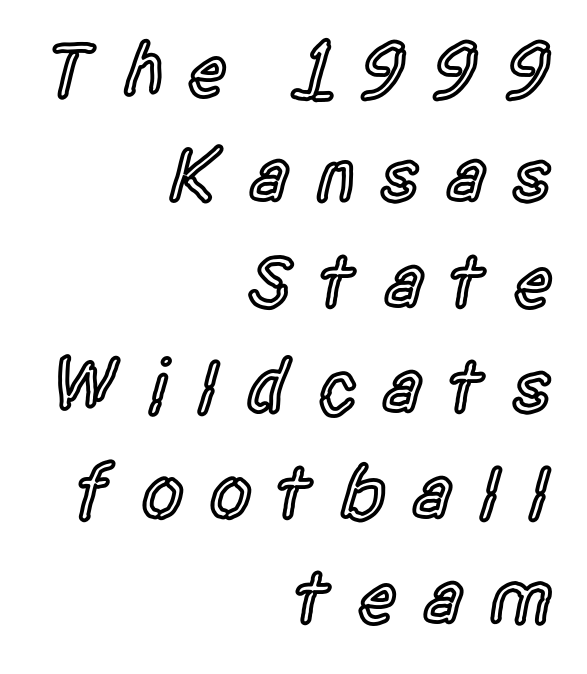
The image shows 77 px semibold, condensed sans-serif type; set right-aligned, normal line spacing (1.37x), unusually wide letter spacing (+0.31 em), not underlined; a large x-height.
